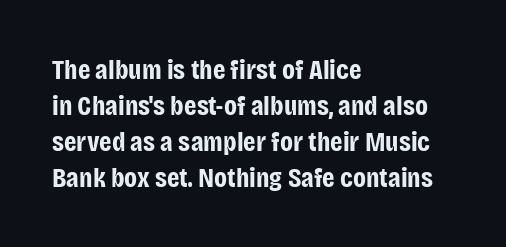
{"serif": "no", "italic": "no", "bold": "yes", "weight": "bold", "width": "condensed", "stroke_contrast": "low", "x_height": "large", "monospaced": "no", "underline": "no", "align": "left", "line_spacing": "normal", "line_spacing_ratio": 1.28, "letter_spacing": "normal", "letter_spacing_em": 0.0, "glyph_px": 28}
